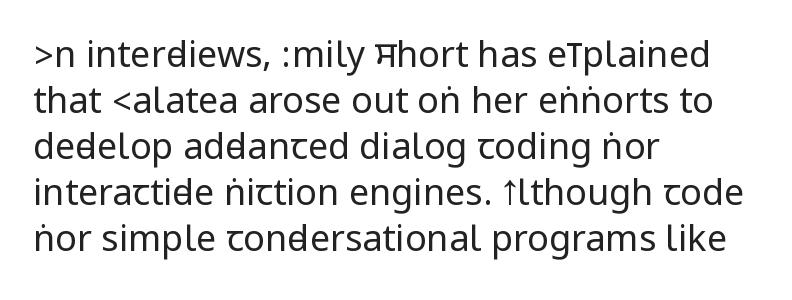
Q: Is the text bold? A: No.
Q: Is the text italic (slanted)? A: No, it is upright.
Q: Is the typeface a serif or a sans-serif typeface? A: Sans-serif.
Q: Is the text underlined? A: No.
Q: How is the paragraph aligned? A: Left-aligned.
Q: Is the spacing between letters normal or unusually wide? A: Normal.
Q: Is the spacing between lines tight, normal or loose? A: Normal.
Q: Width (condensed, normal, or wide)? A: Condensed.
Q: Stroke contrast? A: Low.
